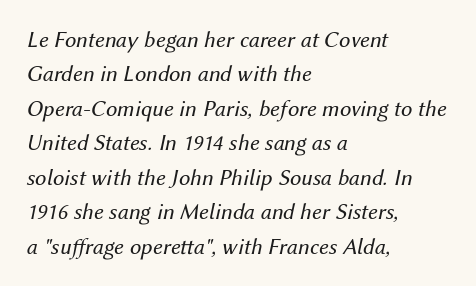
The image shows 23 px text type, italic (leaning right); set left-aligned, normal line spacing (1.5x), normal letter spacing, not underlined.
